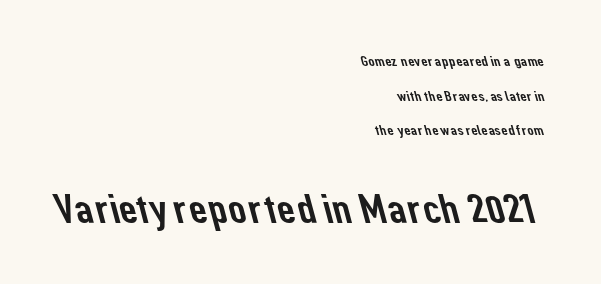
Q: Is the typeface a serif or a sans-serif typeface? A: Sans-serif.
Q: Is the text underlined? A: No.
Q: How is the paragraph aligned? A: Right-aligned.
Q: Is the spacing between letters normal or unusually wide? A: Normal.
Q: Is the spacing between lines tight, normal or loose? A: Loose.
Q: Which block of text is set in a larger size, the first (top) or the second (bottom)? A: The second (bottom) one.
Q: Width (condensed, normal, or wide)? A: Normal.
Q: Stroke contrast? A: Low.
Q: x-height? A: Medium.
Q: Monospaced? A: No.
